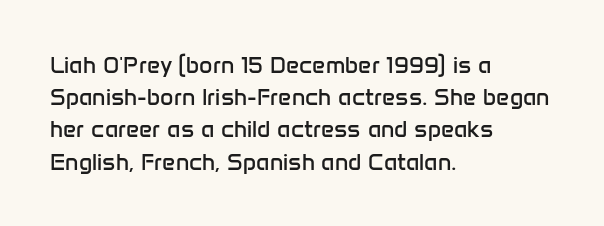
Regarding leading, the lines here are spaced in the standard way. The setting favours the left margin, as ordinary paragraphs usually do. The typeface has the unassuming heft of standard copy or less. The tracking reads as untouched default to a designer's eye. Type without underlining. Vertical strokes here are truly vertical.
